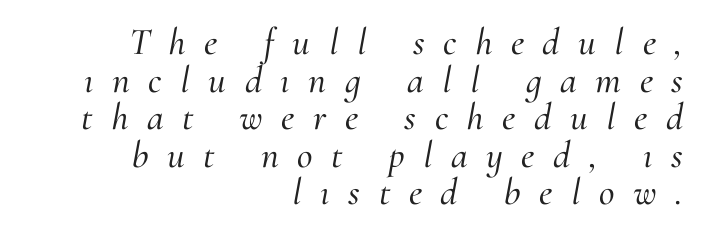
Q: Is the text italic (slanted)? A: Yes, it leans right by about 10 degrees.
Q: Is the typeface a serif or a sans-serif typeface? A: Serif.
Q: Is the text underlined? A: No.
Q: How is the paragraph aligned? A: Right-aligned.
Q: Is the spacing between letters normal or unusually wide? A: Unusually wide.
Q: Is the spacing between lines tight, normal or loose? A: Tight.
Q: Width (condensed, normal, or wide)? A: Normal.
Q: Stroke contrast? A: Medium.
Q: x-height? A: Small.
Q: Monospaced? A: No.
